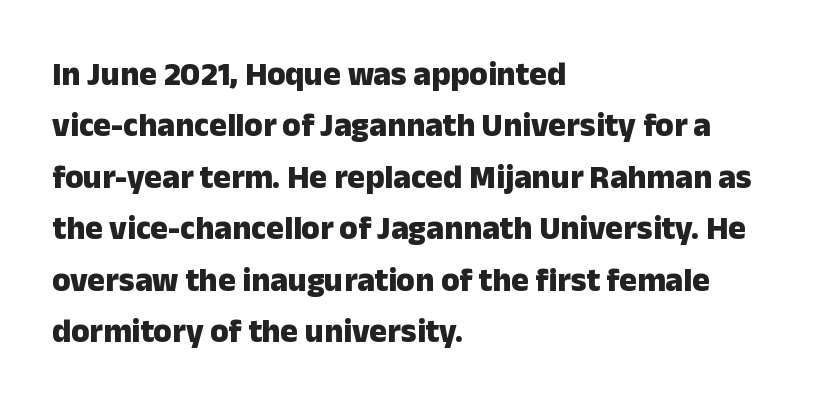
The face used here has the dense, thick strokes of a bold. The rendering uses natural spacing where letterforms have individual widths. The ragged edge is on the right, which tells us the setting is flush left. Observe the absence of serifs on each vertical stroke in this sample.
